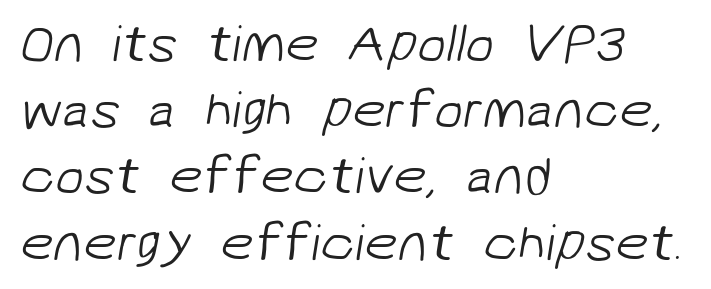
{"serif": "no", "bold": "no", "weight": "light", "width": "normal", "stroke_contrast": "low", "x_height": "medium", "monospaced": "no", "underline": "no", "align": "left", "line_spacing": "normal", "line_spacing_ratio": 1.25, "letter_spacing": "normal", "letter_spacing_em": 0.0, "glyph_px": 53}
